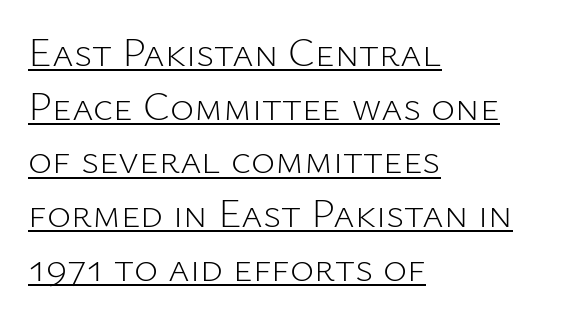
Characters remain perfectly vertical along every line. In CSS terms this would be text-align: left. No heavy texture on the line: the type isn't bold. Leading matches the norm, producing a regular column. Does the type have serifs? No, each stem ends abruptly.
